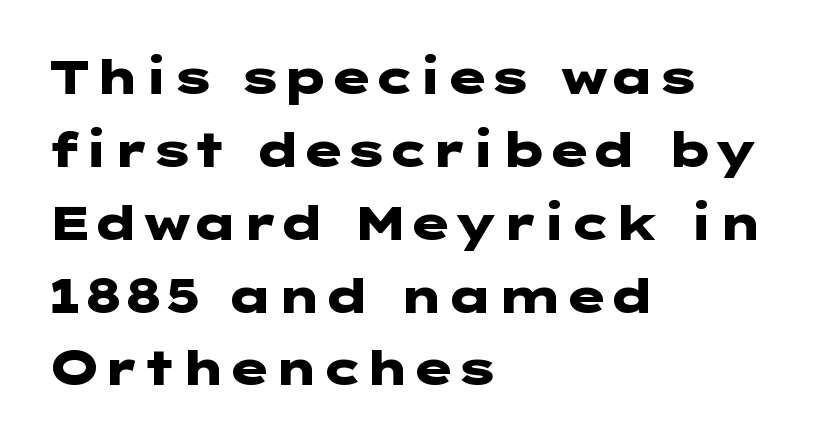
The image shows 47 px heavy, wide sans-serif type, upright; set left-aligned, normal line spacing (1.55x), normal letter spacing, not underlined; low stroke contrast and a medium x-height.
